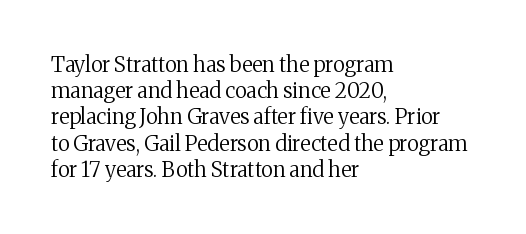
The image shows 21 px text type, upright; set left-aligned, normal line spacing (1.25x), normal letter spacing, not underlined.
